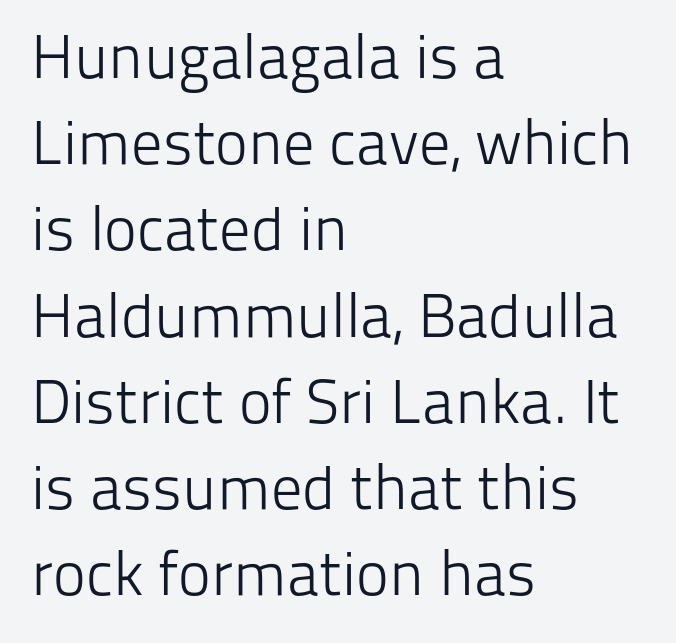
Q: Is the text bold? A: No.
Q: Is the text italic (slanted)? A: No, it is upright.
Q: Is the typeface a serif or a sans-serif typeface? A: Sans-serif.
Q: Is the text underlined? A: No.
Q: How is the paragraph aligned? A: Left-aligned.
Q: Is the spacing between letters normal or unusually wide? A: Normal.
Q: Is the spacing between lines tight, normal or loose? A: Normal.
Q: Width (condensed, normal, or wide)? A: Normal.
Q: Stroke contrast? A: Low.
Q: x-height? A: Medium.
Q: Monospaced? A: No.
